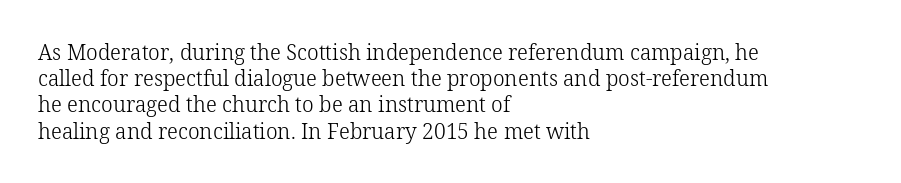
{"italic": "no", "bold": "no", "underline": "no", "align": "left", "line_spacing": "normal", "line_spacing_ratio": 1.25, "letter_spacing": "normal", "letter_spacing_em": 0.0, "glyph_px": 21}
